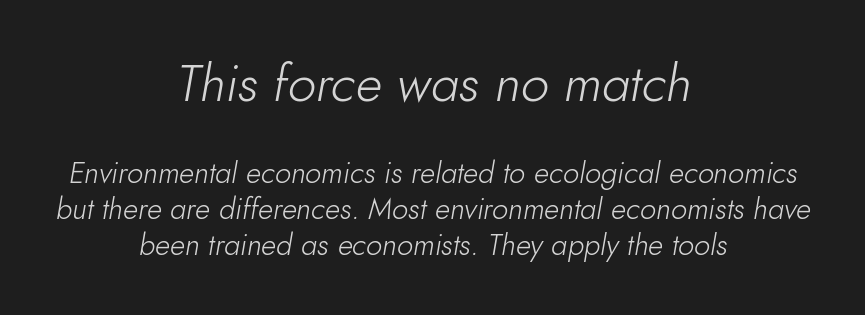
Quick note: interline space is typical. One-word summary of the alignment: center. It's the slanting kind of type. Check under the words: just untouched page. Character size in the leading block exceeds that of the trailing block. Each letter keeps its own natural width here, so spacing adapts to shape.
